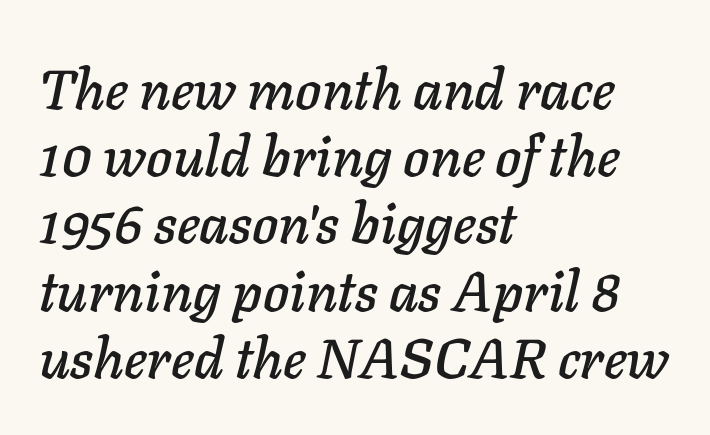
Q: Is the text italic (slanted)? A: Yes, it leans right by about 11 degrees.
Q: Is the text underlined? A: No.
Q: How is the paragraph aligned? A: Left-aligned.
Q: Is the spacing between letters normal or unusually wide? A: Normal.
Q: Width (condensed, normal, or wide)? A: Normal.
Q: Stroke contrast? A: Low.
Q: x-height? A: Medium.
Q: Monospaced? A: No.
